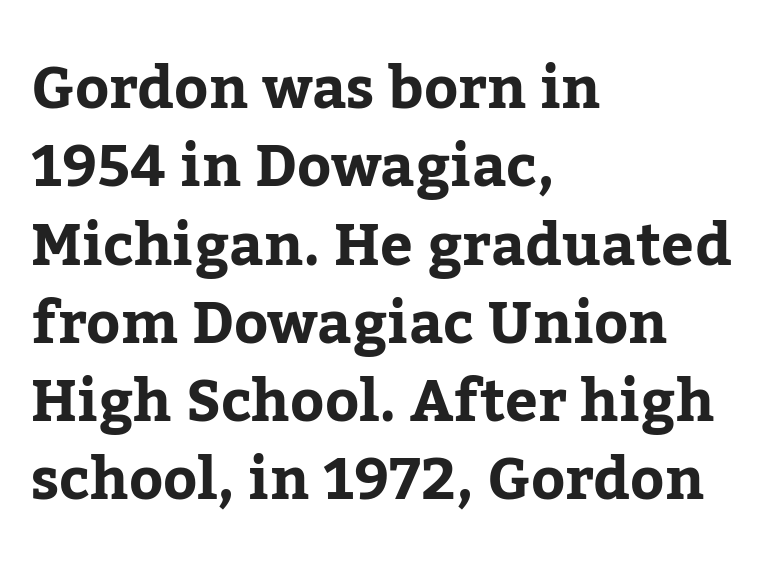
The image shows 58 px serif type, upright; set left-aligned, normal line spacing (1.35x), normal letter spacing, not underlined; low stroke contrast and a medium x-height.
